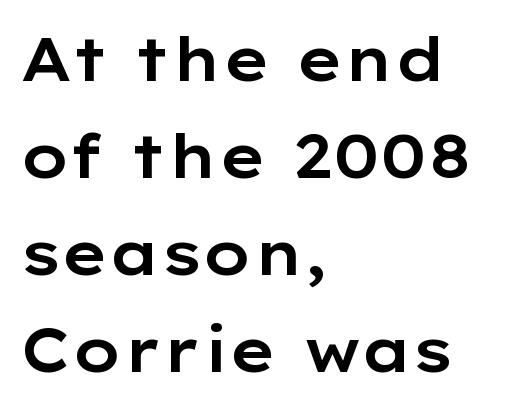
The image shows 61 px wide sans-serif type, upright; set left-aligned, normal line spacing (1.59x), normal letter spacing, not underlined; low stroke contrast and a medium x-height.
